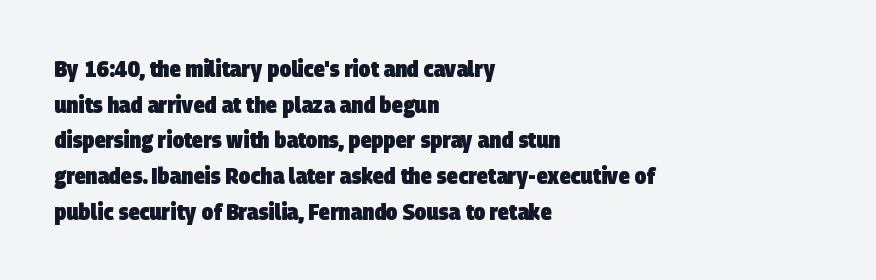
{"bold": "yes", "underline": "no", "align": "left", "line_spacing": "normal", "line_spacing_ratio": 1.55, "letter_spacing": "normal", "letter_spacing_em": 0.0, "glyph_px": 23}
